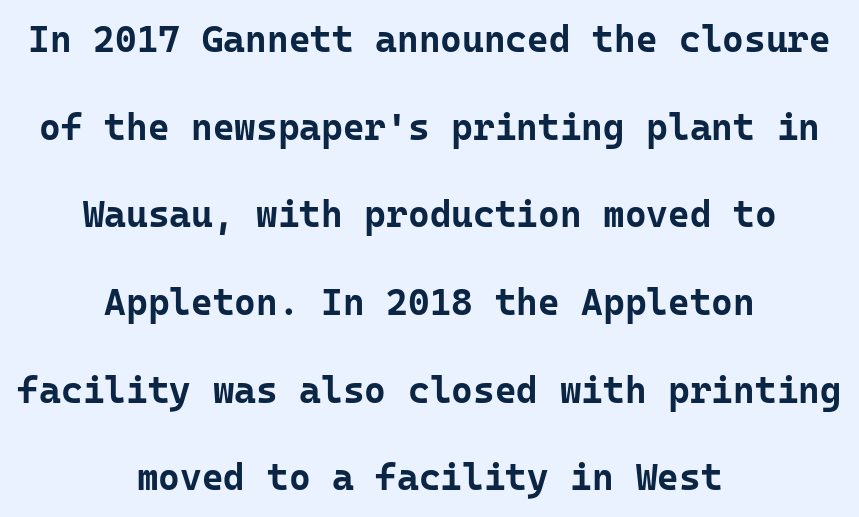
The image shows 37 px bold sans-serif type, upright, monospaced; set centered, loose line spacing (2.37x), normal letter spacing, not underlined; low stroke contrast and a medium x-height.
